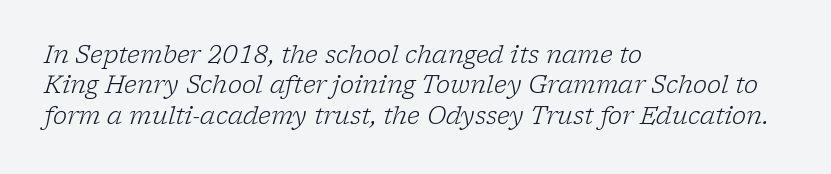
Q: Is the text bold? A: No.
Q: Is the text italic (slanted)? A: Yes, it leans right by about 17 degrees.
Q: Is the text underlined? A: No.
Q: How is the paragraph aligned? A: Left-aligned.
Q: Is the spacing between letters normal or unusually wide? A: Normal.
Q: Is the spacing between lines tight, normal or loose? A: Normal.
